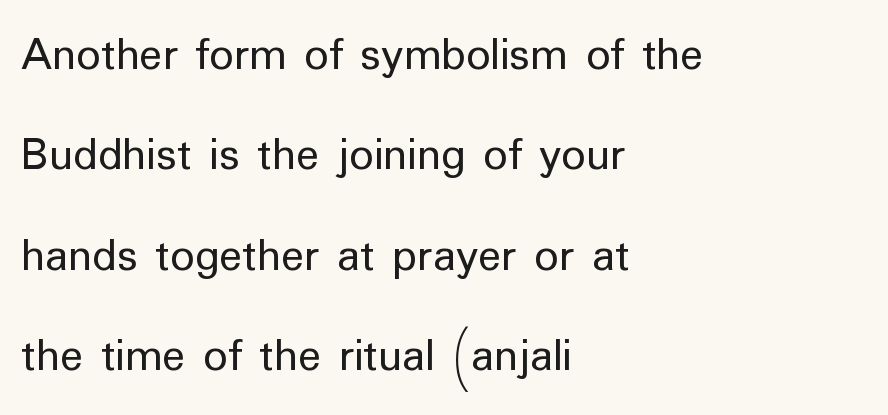
The image shows 48 px regular-weight sans-serif type, upright; set left-aligned, loose line spacing (2.09x), normal letter spacing, not underlined; low stroke contrast and a medium x-height.
